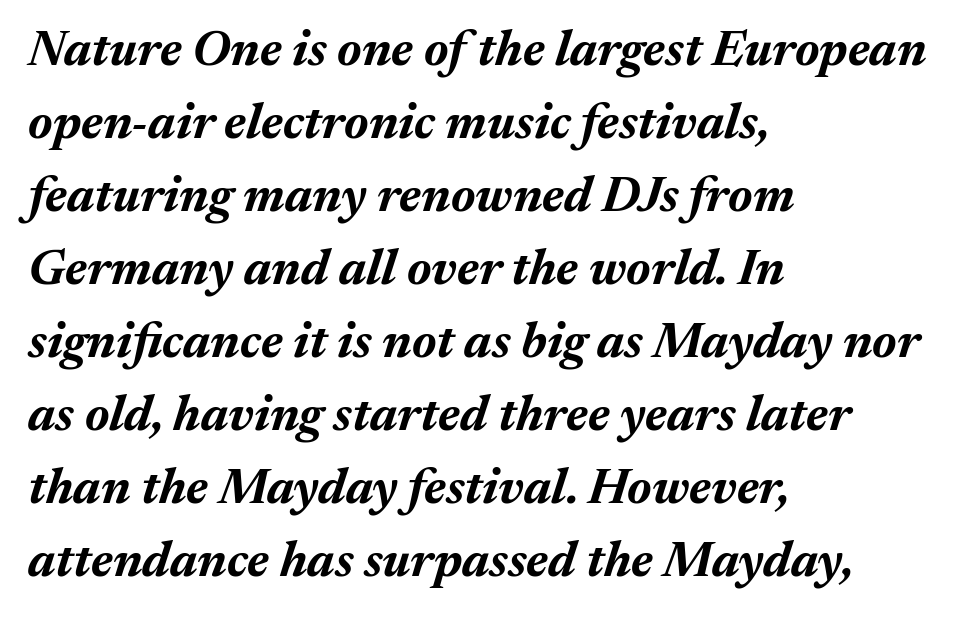
The image shows 50 px bold type, italic (leaning right); set left-aligned, normal line spacing (1.46x), normal letter spacing, not underlined; medium stroke contrast and a medium x-height.
